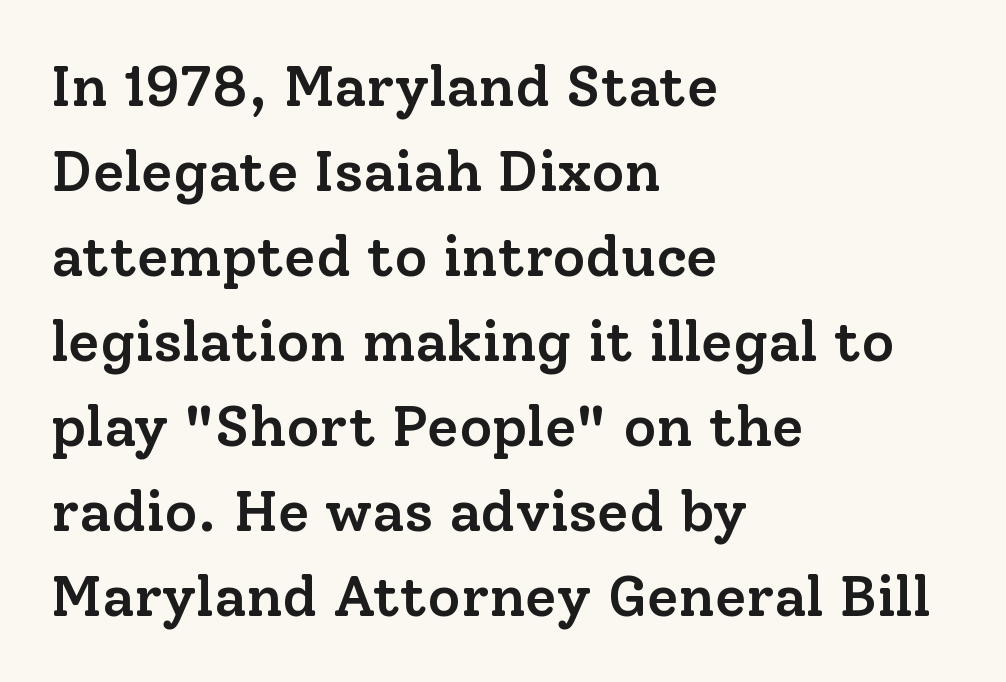
Heft: intermediate — a semibold. These lines sit exactly where default settings would place them. Lines of text with bare space underneath. Character widths vary here, with narrow letters taking less room than wide ones.
